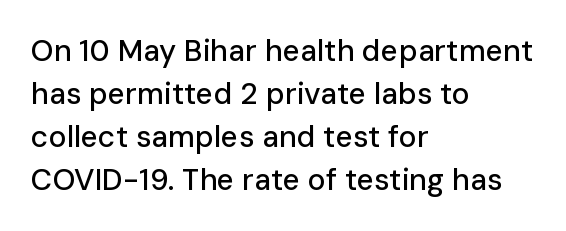
The image shows 30 px sans-serif type, upright; set left-aligned, normal line spacing (1.43x), normal letter spacing, not underlined; low stroke contrast and a medium x-height.
